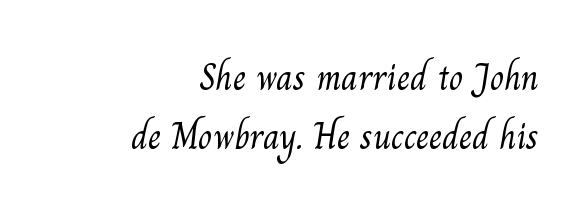
The image shows 37 px light serif type; set right-aligned, normal line spacing (1.6x), normal letter spacing, not underlined; medium stroke contrast and a small x-height.
